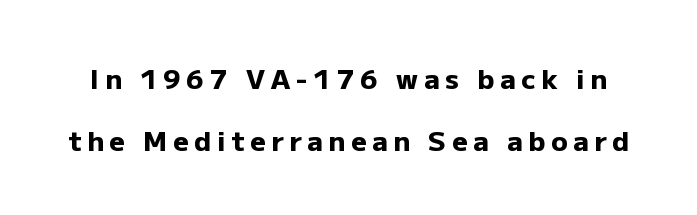
Q: Is the text bold? A: Yes.
Q: Is the text italic (slanted)? A: No, it is upright.
Q: Is the text underlined? A: No.
Q: Is the spacing between letters normal or unusually wide? A: Unusually wide.
Q: Is the spacing between lines tight, normal or loose? A: Loose.
